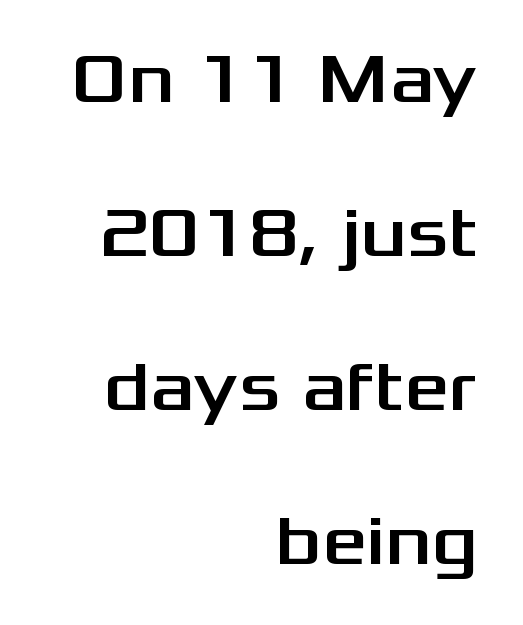
{"serif": "no", "italic": "no", "width": "wide", "stroke_contrast": "medium", "x_height": "medium", "monospaced": "no", "underline": "no", "align": "right", "line_spacing": "loose", "line_spacing_ratio": 2.2, "letter_spacing": "normal", "letter_spacing_em": 0.0, "glyph_px": 70}
